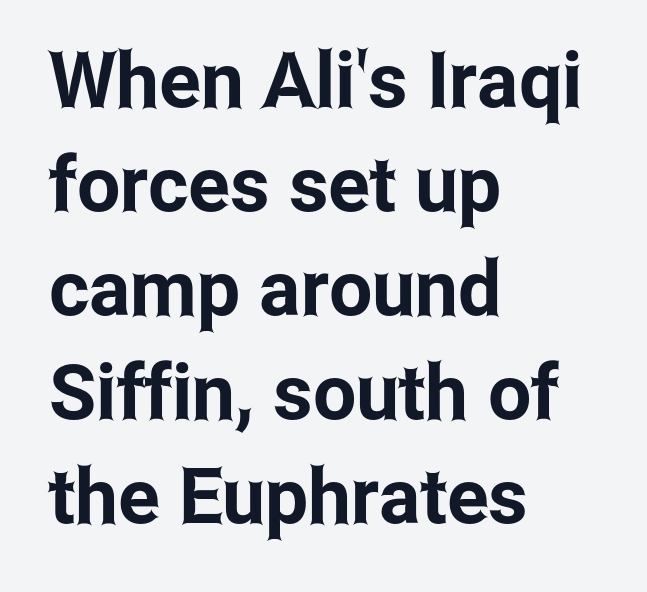
{"serif": "no", "italic": "no", "width": "condensed", "stroke_contrast": "low", "x_height": "medium", "monospaced": "no", "underline": "no", "align": "left", "line_spacing": "normal", "line_spacing_ratio": 1.35, "letter_spacing": "normal", "letter_spacing_em": 0.0, "glyph_px": 77}
